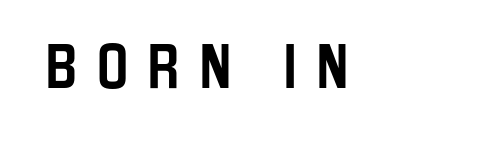
Q: Is the text italic (slanted)? A: No, it is upright.
Q: Is the typeface a serif or a sans-serif typeface? A: Sans-serif.
Q: Is the text underlined? A: No.
Q: Is the spacing between letters normal or unusually wide? A: Unusually wide.
Q: Width (condensed, normal, or wide)? A: Condensed.
Q: Stroke contrast? A: Low.
Q: x-height? A: Large.
Q: Monospaced? A: No.
